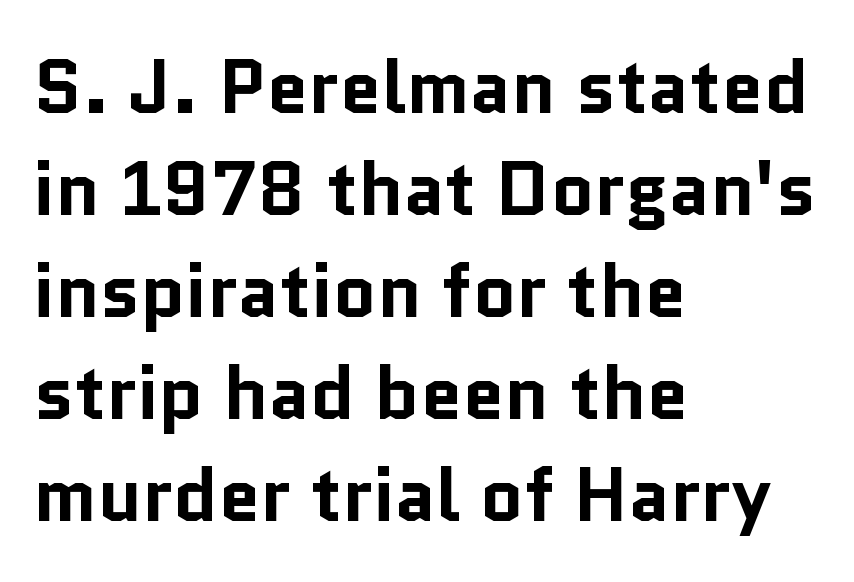
{"serif": "no", "italic": "no", "bold": "yes", "weight": "bold", "width": "normal", "stroke_contrast": "low", "x_height": "medium", "monospaced": "no", "underline": "no", "align": "left", "line_spacing": "normal", "line_spacing_ratio": 1.36, "letter_spacing": "normal", "letter_spacing_em": 0.0, "glyph_px": 75}
